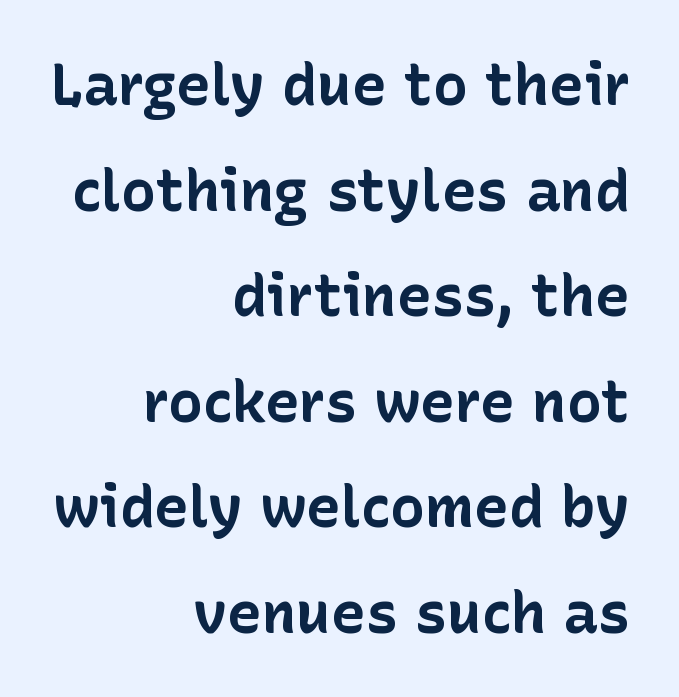
{"serif": "no", "italic": "no", "bold": "yes", "weight": "bold", "width": "normal", "stroke_contrast": "low", "x_height": "medium", "monospaced": "no", "underline": "no", "align": "right", "line_spacing_ratio": 1.82, "letter_spacing": "normal", "letter_spacing_em": 0.0, "glyph_px": 58}
